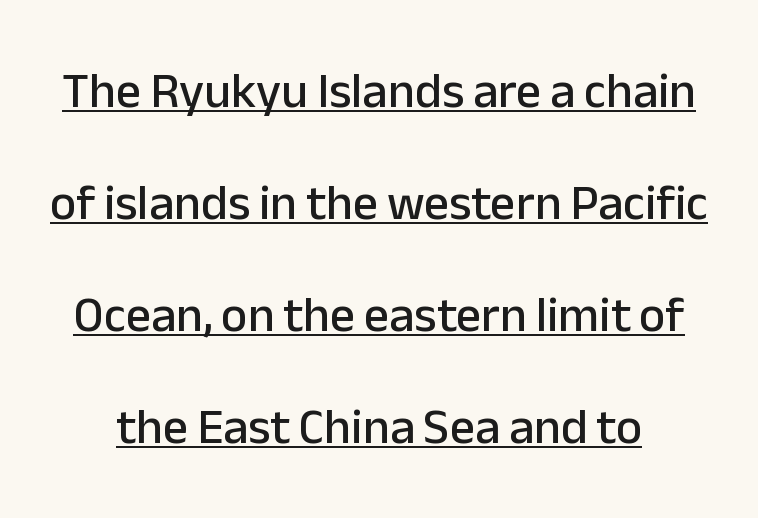
{"serif": "no", "italic": "no", "width": "normal", "stroke_contrast": "low", "x_height": "medium", "monospaced": "no", "underline": "yes", "line_spacing": "loose", "line_spacing_ratio": 2.24, "letter_spacing": "normal", "letter_spacing_em": 0.0, "glyph_px": 50}
